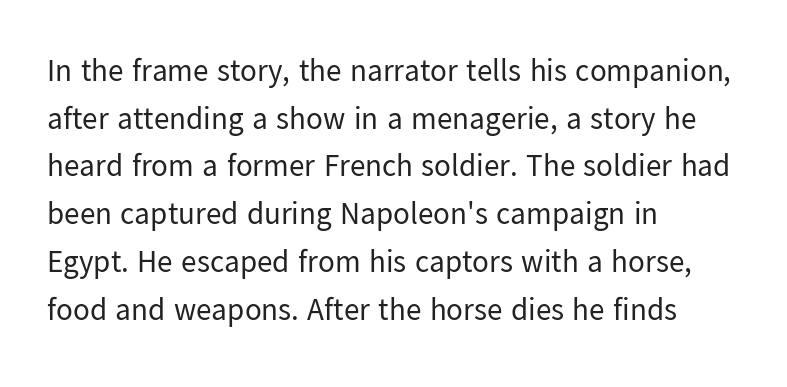
The image shows 31 px regular-weight sans-serif type, upright; set left-aligned, normal line spacing (1.54x), normal letter spacing, not underlined; low stroke contrast and a medium x-height.
